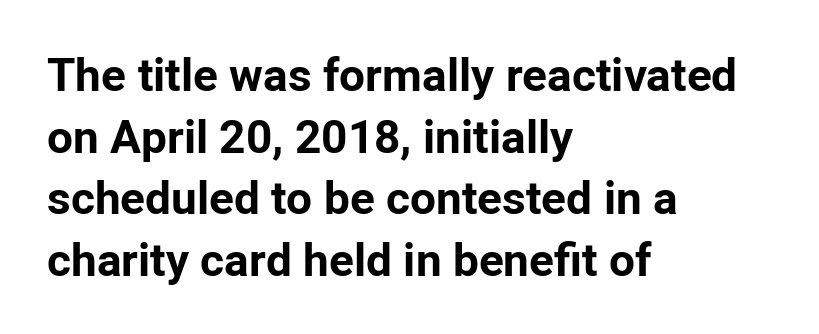
Quick note: underline off. This block has exactly the height ordinary leading produces. The font is running at its bold setting. Leftover space on each line is placed entirely after the last word. Proportional: the letters do not fall into vertical columns.
